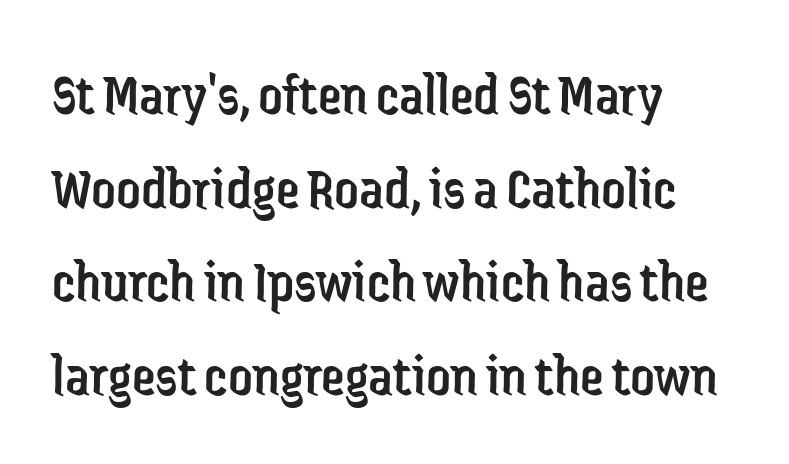
Teacher's note: observe the even left margin — that is flush-left alignment. Whoever set this chose a conventional vertical rhythm. The passage shown is typeset with a sans-serif family. Proportional: the letters do not fall into vertical columns. Stroke mass is kept to a normal reading level or below. Decoration check: the copy has no underline.
